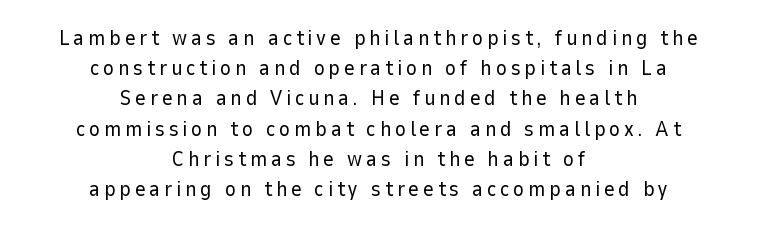
Letters have the restrained weight of plain body copy at most. Notice how descenders clear the ascenders below comfortably — that's standard leading. Italic? Not at all — the glyphs are vertical. Check the space under the baseline: it is left empty. The rag falls on both sides of this text block equally.
